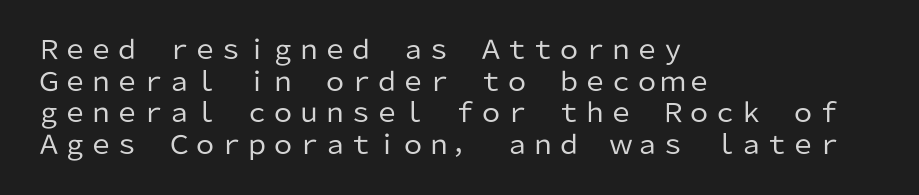
Q: Is the text bold? A: No.
Q: Is the text italic (slanted)? A: No, it is upright.
Q: Is the text underlined? A: No.
Q: How is the paragraph aligned? A: Left-aligned.
Q: Is the spacing between letters normal or unusually wide? A: Normal.
